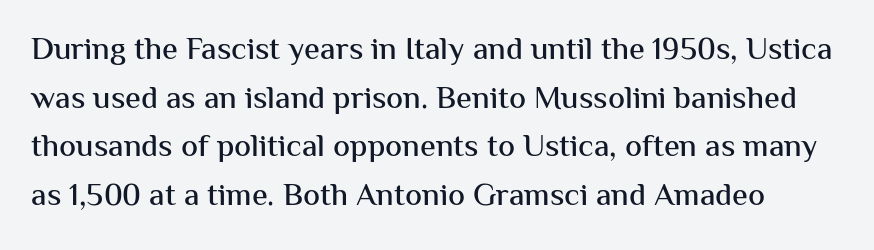
Q: Is the text italic (slanted)? A: No, it is upright.
Q: Is the typeface a serif or a sans-serif typeface? A: Sans-serif.
Q: Is the text underlined? A: No.
Q: Is the spacing between letters normal or unusually wide? A: Normal.
Q: Is the spacing between lines tight, normal or loose? A: Normal.
Q: Width (condensed, normal, or wide)? A: Normal.
Q: Stroke contrast? A: Medium.
Q: x-height? A: Medium.
Q: Monospaced? A: No.
